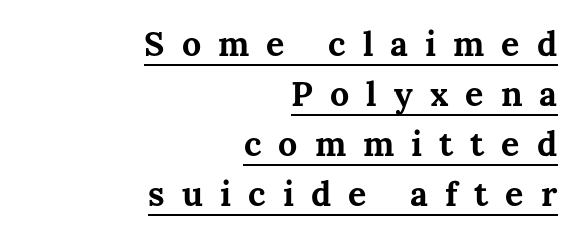
{"italic": "no", "bold": "yes", "weight": "bold", "width": "normal", "stroke_contrast": "medium", "x_height": "medium", "monospaced": "no", "underline": "yes", "align": "right", "line_spacing": "normal", "line_spacing_ratio": 1.47, "letter_spacing": "wide", "letter_spacing_em": 0.5, "glyph_px": 34}
